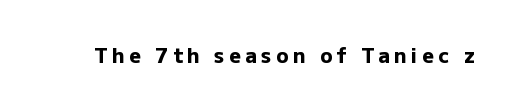
{"italic": "no", "bold": "yes", "underline": "no", "letter_spacing": "wide", "letter_spacing_em": 0.23, "glyph_px": 20}
